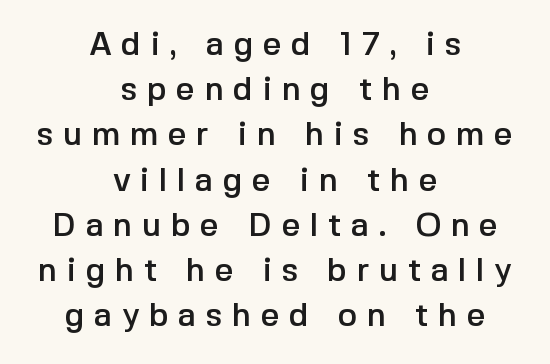
{"serif": "no", "italic": "no", "width": "normal", "x_height": "medium", "monospaced": "no", "underline": "no", "align": "center", "line_spacing": "normal", "line_spacing_ratio": 1.37, "letter_spacing": "wide", "letter_spacing_em": 0.29, "glyph_px": 33}
